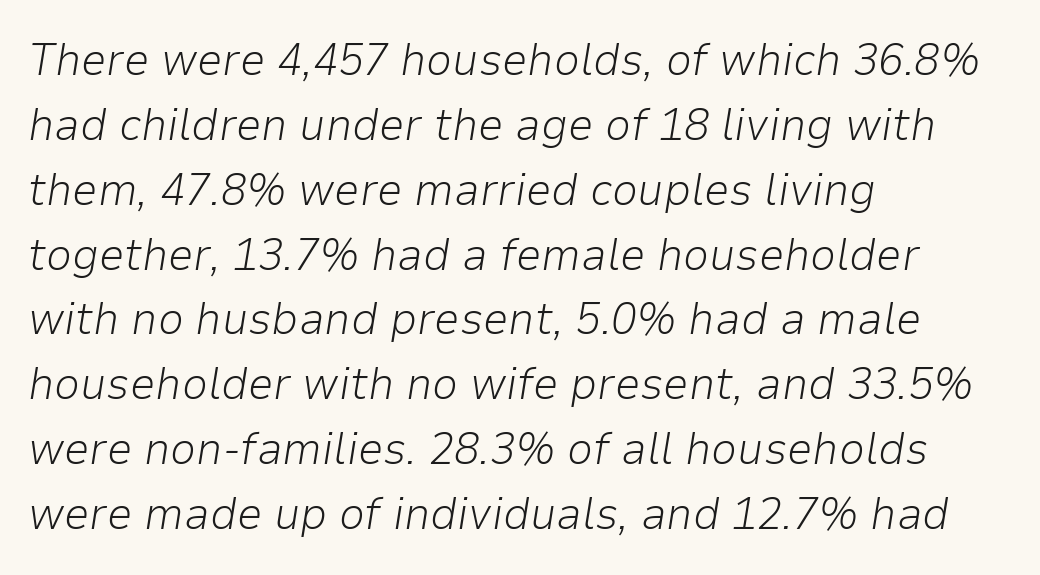
Stems and bowls with no extra thickness — not bold. The passage shown is typed in a proportional face where columns would drift. The words here are not underlined. The passage shown has conventional tracking throughout.
